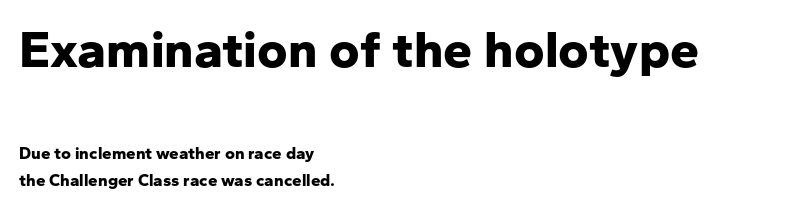
{"serif": "no", "italic": "no", "bold": "yes", "weight": "bold", "width": "normal", "stroke_contrast": "low", "x_height": "medium", "monospaced": "no", "underline": "no", "align": "left", "line_spacing": "normal", "line_spacing_ratio": 1.59, "letter_spacing": "normal", "letter_spacing_em": 0.0, "larger_block": "first", "size_ratio": 3.06, "glyph_px": 52}
